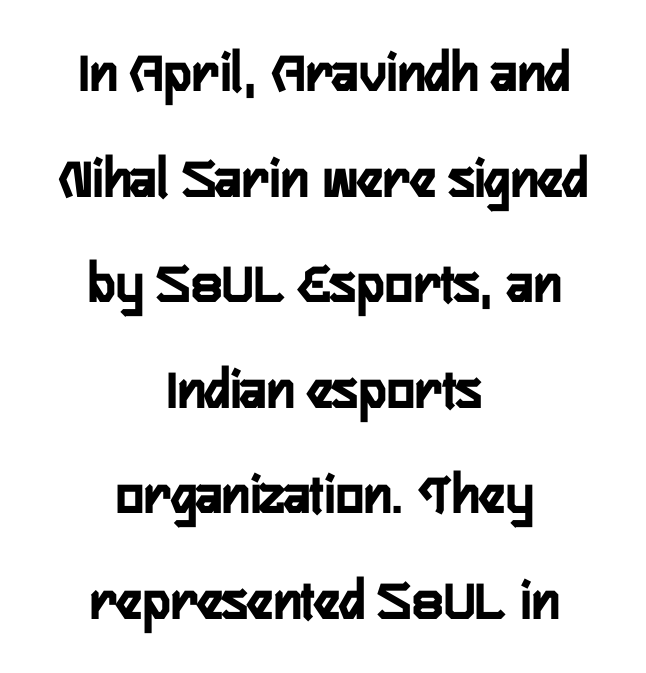
{"serif": "no", "italic": "no", "bold": "yes", "weight": "semibold", "width": "condensed", "stroke_contrast": "low", "x_height": "medium", "monospaced": "no", "underline": "no", "align": "center", "line_spacing_ratio": 1.79, "letter_spacing": "normal", "letter_spacing_em": 0.0, "glyph_px": 59}
